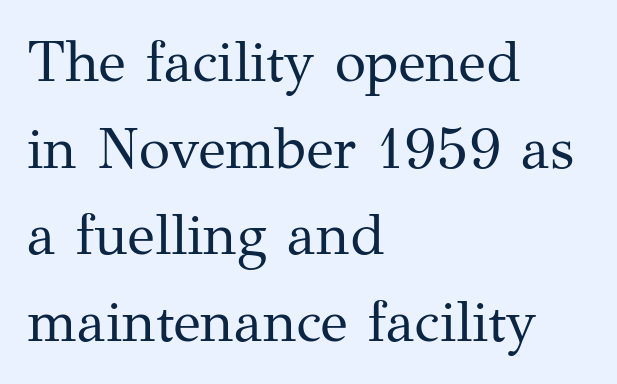
Q: Is the text bold? A: No.
Q: Is the text italic (slanted)? A: No, it is upright.
Q: Is the typeface a serif or a sans-serif typeface? A: Serif.
Q: Is the text underlined? A: No.
Q: How is the paragraph aligned? A: Left-aligned.
Q: Is the spacing between letters normal or unusually wide? A: Normal.
Q: Is the spacing between lines tight, normal or loose? A: Normal.
Q: Width (condensed, normal, or wide)? A: Normal.
Q: Stroke contrast? A: Medium.
Q: x-height? A: Medium.
Q: Monospaced? A: No.
